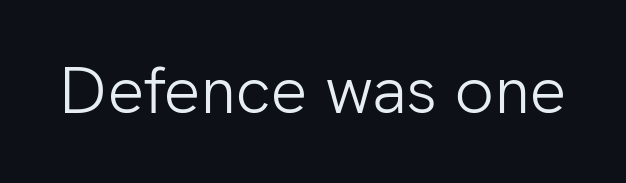
{"serif": "no", "italic": "no", "bold": "no", "weight": "light", "width": "normal", "stroke_contrast": "low", "x_height": "medium", "monospaced": "no", "underline": "no", "letter_spacing": "normal", "letter_spacing_em": 0.0, "glyph_px": 65}
